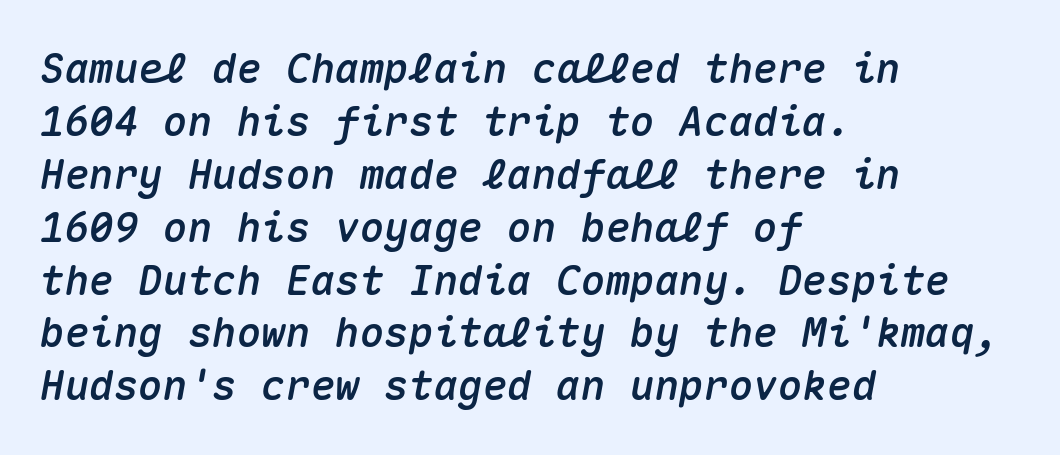
Default kerning and tracking; the words read as compact shapes. If you drew a line through each stem, it would be angled. The rendering uses typewriter-style spacing with identical character cells. The zone under the glyphs is completely vacant.
